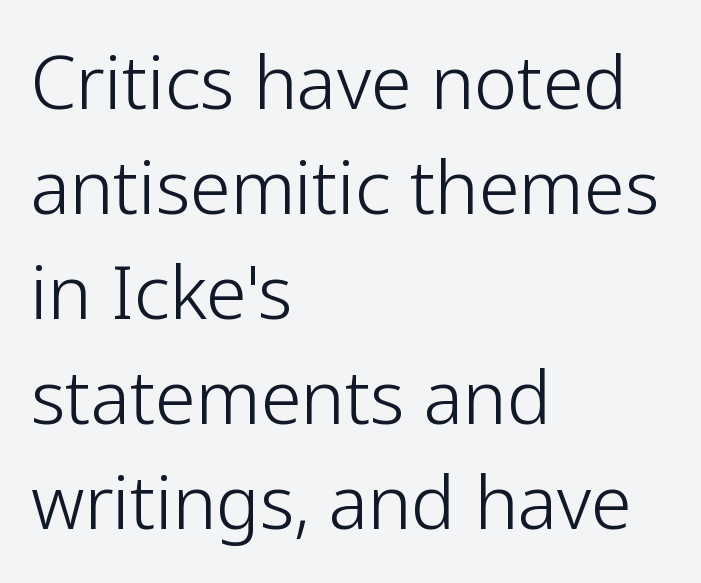
The image shows 73 px light sans-serif type, upright; set left-aligned, normal line spacing (1.44x), normal letter spacing, not underlined; low stroke contrast and a medium x-height.
